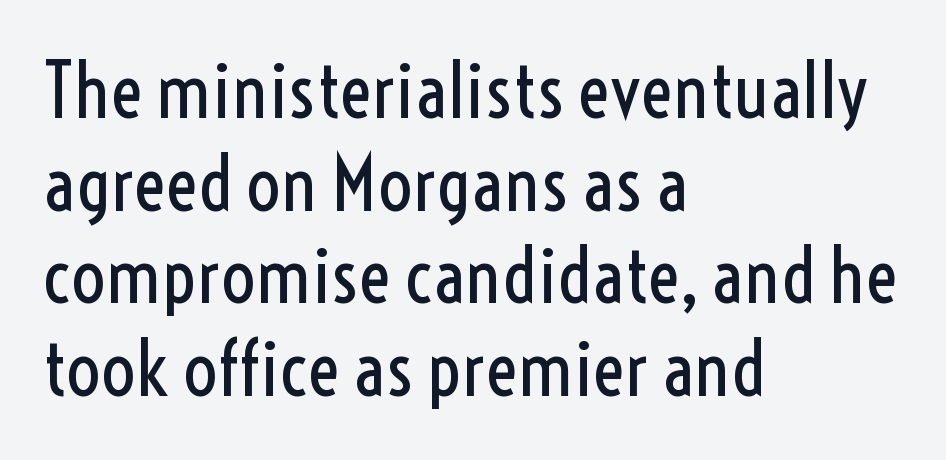
{"serif": "no", "italic": "no", "bold": "no", "weight": "regular", "width": "condensed", "x_height": "medium", "monospaced": "no", "underline": "no", "align": "left", "line_spacing_ratio": 1.22, "letter_spacing": "normal", "letter_spacing_em": 0.0, "glyph_px": 76}
